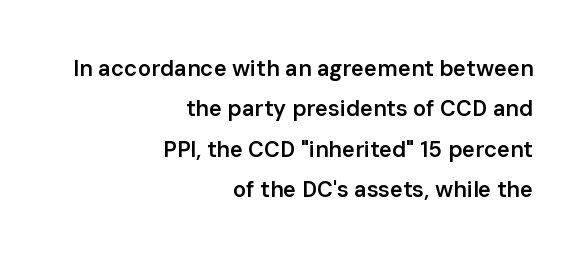
The letterforms sit shoulder to shoulder at normal distance. The lettering stays uniformly vertical, giving the passage a roman look. A student would call this right alignment; a typographer would say flush right, rag left. This is moderately heavy type, rendered in semibold. Check the space under the baseline: it is left empty.
